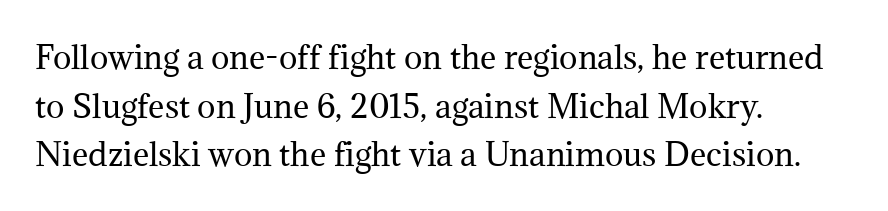
Nobody drew a line under any word here. The strokes carry an ordinary text weight at most. This is serif lettering, the kind often seen in printed books. How would I describe the line gaps? Plain and ordinary.
